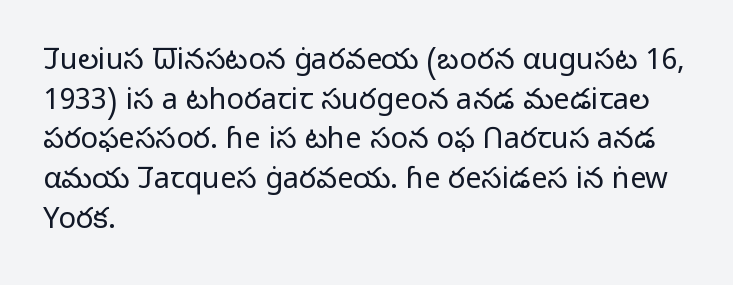
Q: Is the text bold? A: No.
Q: Is the text italic (slanted)? A: No, it is upright.
Q: Is the typeface a serif or a sans-serif typeface? A: Sans-serif.
Q: Is the text underlined? A: No.
Q: How is the paragraph aligned? A: Left-aligned.
Q: Is the spacing between letters normal or unusually wide? A: Normal.
Q: Is the spacing between lines tight, normal or loose? A: Normal.
Q: Width (condensed, normal, or wide)? A: Normal.
Q: Stroke contrast? A: Low.
Q: x-height? A: Medium.
Q: Monospaced? A: No.
